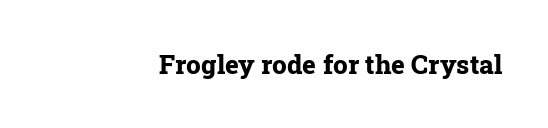
{"italic": "no", "bold": "yes", "underline": "no", "letter_spacing": "normal", "letter_spacing_em": 0.0, "glyph_px": 26}
